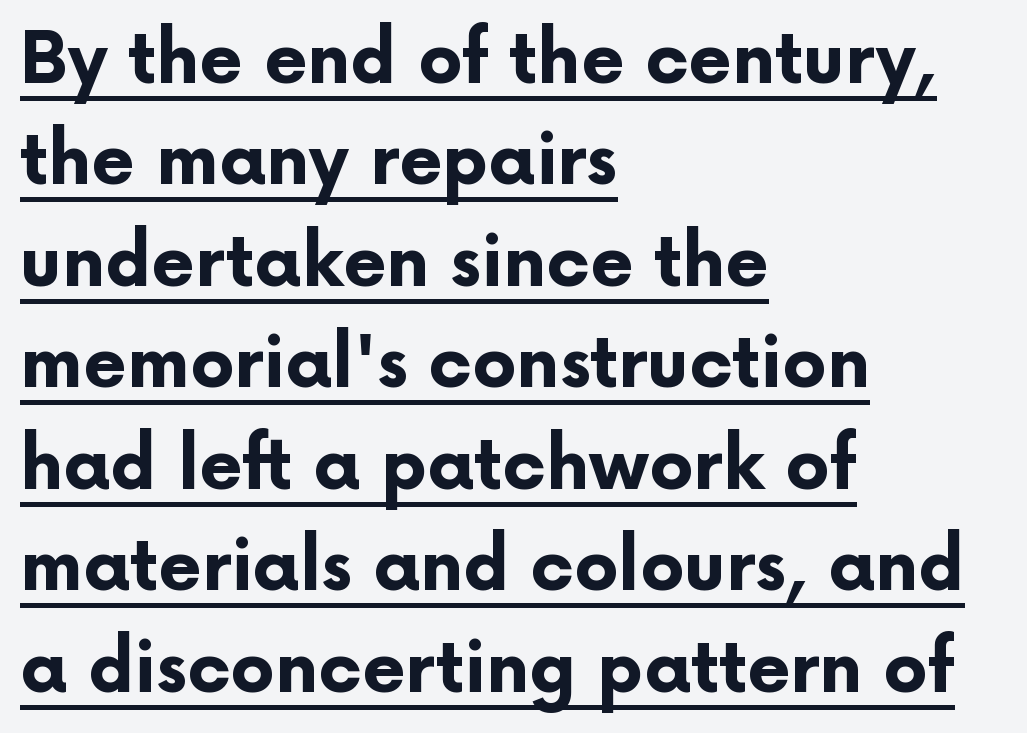
Q: Is the text bold? A: Yes.
Q: Is the text italic (slanted)? A: No, it is upright.
Q: Is the typeface a serif or a sans-serif typeface? A: Sans-serif.
Q: Is the text underlined? A: Yes.
Q: How is the paragraph aligned? A: Left-aligned.
Q: Is the spacing between letters normal or unusually wide? A: Normal.
Q: Is the spacing between lines tight, normal or loose? A: Normal.
Q: Width (condensed, normal, or wide)? A: Normal.
Q: Stroke contrast? A: Low.
Q: x-height? A: Medium.
Q: Monospaced? A: No.
